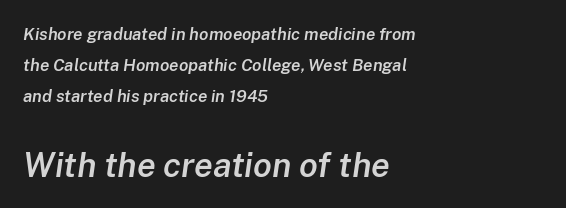
A student would call this left alignment; a typographer would say flush left, rag right. Character widths vary here, with narrow letters taking less room than wide ones. Note: smaller setting up top, larger setting below. Slanted lettering throughout. The specimen omits any rule beneath the text block's lines. The passage shown has conventional tracking throughout.
